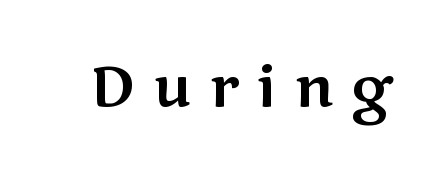
Looks like regular typesetting: each glyph gets only the width it needs. Is there any slant? The stems are plumb. The rendering shows plain stroke endings on the letterforms — a sans-serif design. The tracking jumps out immediately: characters are airy and widely separated.
